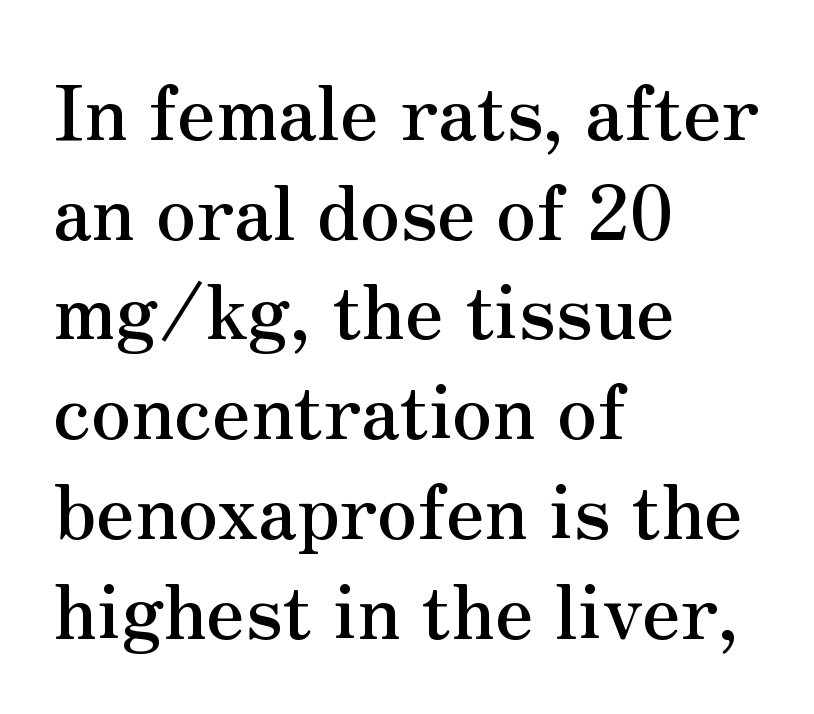
The image shows 75 px serif type, upright; set left-aligned, normal line spacing (1.33x), normal letter spacing, not underlined; medium stroke contrast and a small x-height.
